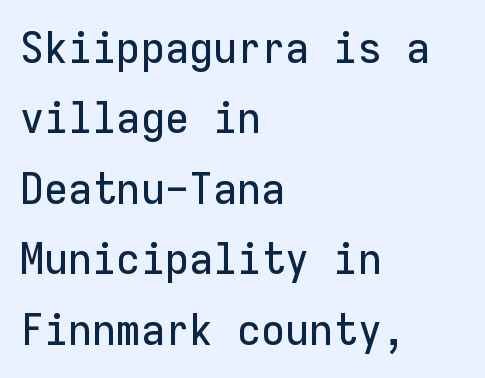
{"serif": "no", "italic": "no", "width": "normal", "stroke_contrast": "low", "x_height": "medium", "monospaced": "yes", "underline": "no", "align": "left", "line_spacing": "normal", "line_spacing_ratio": 1.6, "letter_spacing": "normal", "letter_spacing_em": 0.0, "glyph_px": 44}
